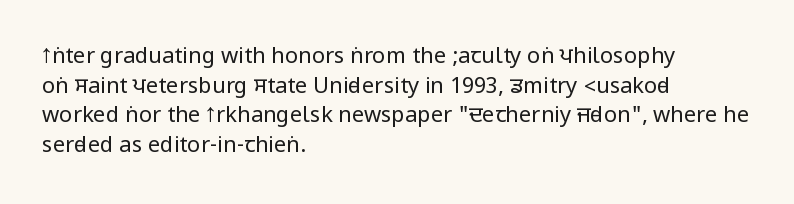
{"italic": "no", "bold": "no", "underline": "no", "align": "left", "line_spacing": "normal", "line_spacing_ratio": 1.35, "letter_spacing": "normal", "letter_spacing_em": 0.0, "glyph_px": 22}
